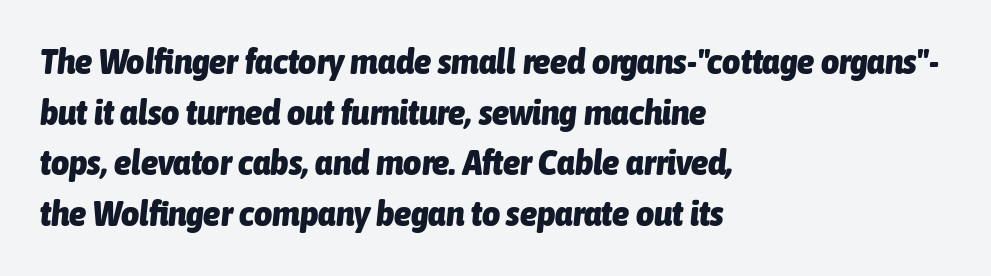
Students, this is bold: see how much ink each stroke carries. Is this a fixed-width face? No — the glyphs have proportional, varying widths. This sample uses plain, unmodified letter spacing. Does the copy run flush right? No — it runs flush left.
